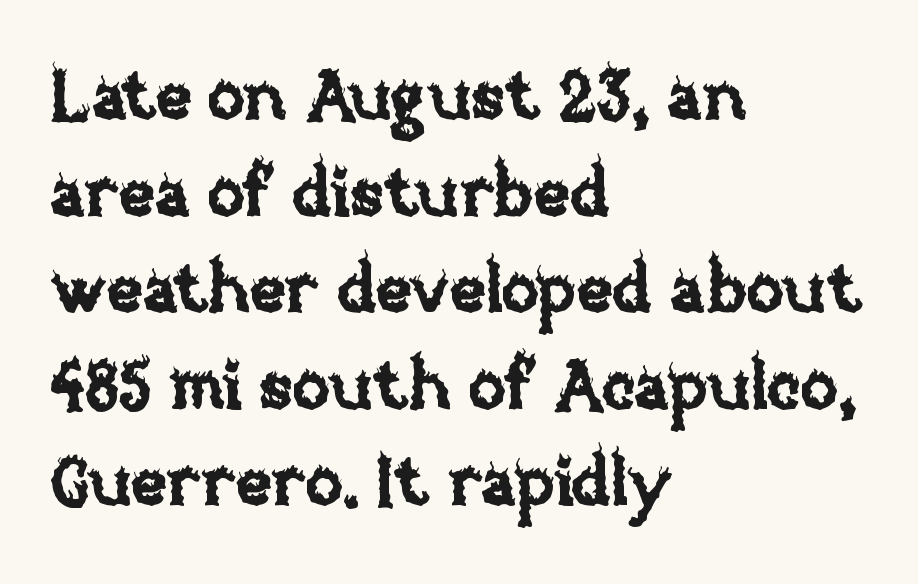
{"italic": "no", "width": "normal", "stroke_contrast": "low", "x_height": "large", "monospaced": "no", "underline": "no", "align": "left", "line_spacing": "normal", "line_spacing_ratio": 1.4, "letter_spacing": "normal", "letter_spacing_em": 0.0, "glyph_px": 69}
